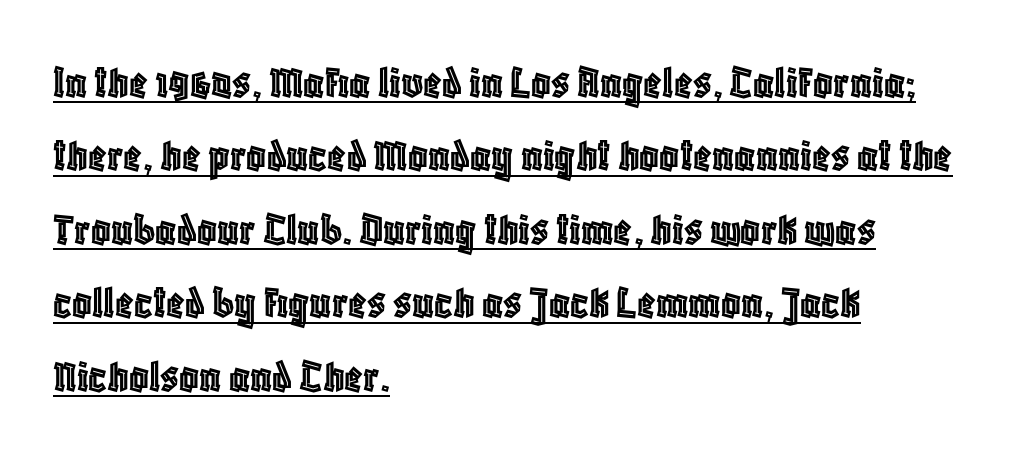
How are the letters spaced? Ordinarily, with no added tracking. This sample keeps an unexceptional amount of space between lines. This sample is left-justified, so line endings fall wherever the words run out. Style check: upright. The passage shown is typed in a proportional face where columns would drift.
